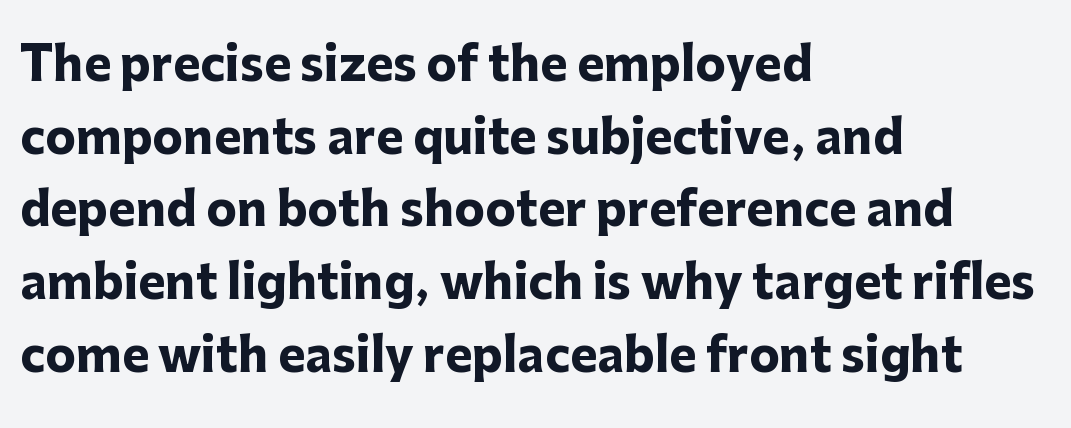
Q: Is the text bold? A: Yes.
Q: Is the text italic (slanted)? A: No, it is upright.
Q: Is the typeface a serif or a sans-serif typeface? A: Sans-serif.
Q: Is the text underlined? A: No.
Q: How is the paragraph aligned? A: Left-aligned.
Q: Is the spacing between letters normal or unusually wide? A: Normal.
Q: Is the spacing between lines tight, normal or loose? A: Normal.
Q: Width (condensed, normal, or wide)? A: Normal.
Q: Stroke contrast? A: Low.
Q: x-height? A: Medium.
Q: Monospaced? A: No.
